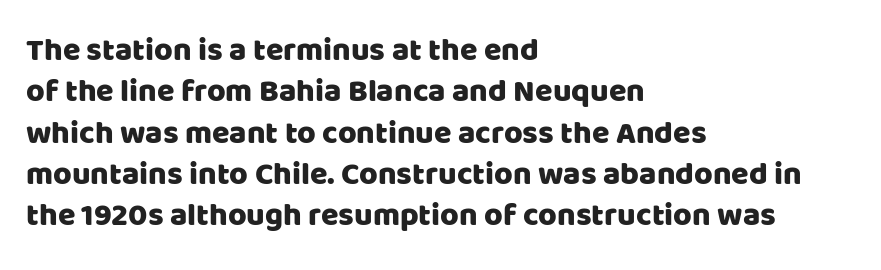
Q: Is the text italic (slanted)? A: No, it is upright.
Q: Is the typeface a serif or a sans-serif typeface? A: Sans-serif.
Q: Is the text underlined? A: No.
Q: How is the paragraph aligned? A: Left-aligned.
Q: Is the spacing between letters normal or unusually wide? A: Normal.
Q: Is the spacing between lines tight, normal or loose? A: Normal.
Q: Width (condensed, normal, or wide)? A: Normal.
Q: Stroke contrast? A: Low.
Q: x-height? A: Large.
Q: Monospaced? A: No.
